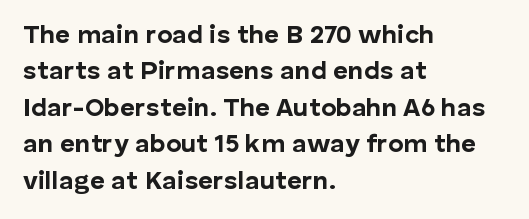
Characters remain perfectly vertical along every line. The passage is arranged the way most books set body copy — flush left. These lines sit exactly where default settings would place them. Nobody touched the tracking dial on this one. Descender tails drop into unmarked territory. Is the type bold? Yes — the strokes are clearly thick and heavy.
